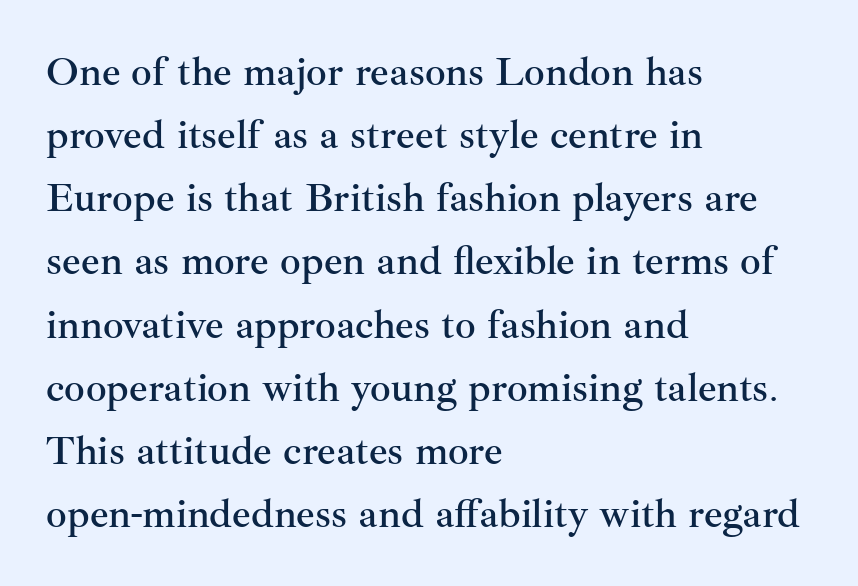
{"serif": "yes", "italic": "no", "width": "normal", "stroke_contrast": "medium", "x_height": "small", "monospaced": "no", "underline": "no", "align": "left", "line_spacing": "normal", "line_spacing_ratio": 1.54, "letter_spacing": "normal", "letter_spacing_em": 0.0, "glyph_px": 41}
